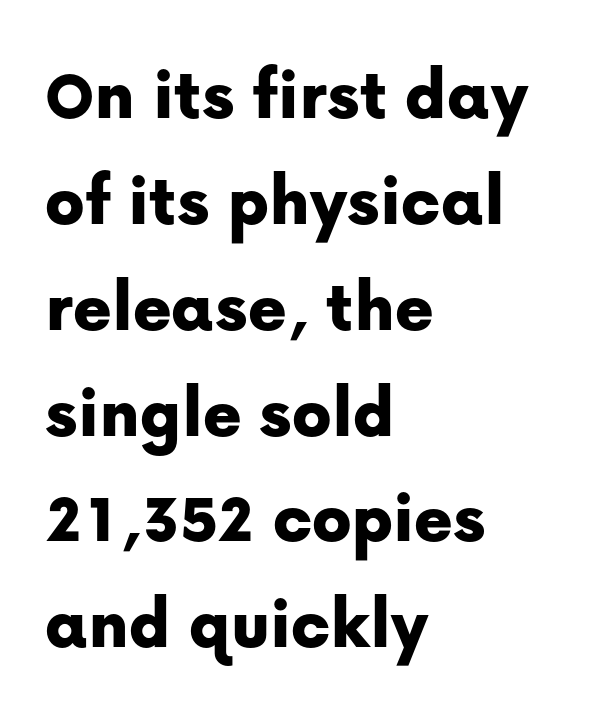
{"serif": "no", "italic": "no", "width": "normal", "stroke_contrast": "low", "x_height": "medium", "monospaced": "no", "underline": "no", "align": "left", "line_spacing": "normal", "line_spacing_ratio": 1.45, "letter_spacing": "normal", "letter_spacing_em": 0.0, "glyph_px": 73}
